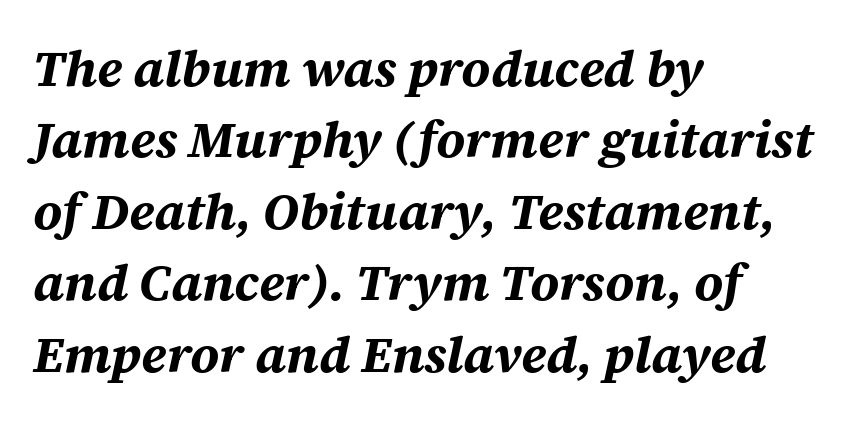
The image shows 51 px bold type, italic (leaning right); set left-aligned, normal line spacing (1.4x), normal letter spacing, not underlined; medium stroke contrast and a large x-height.
